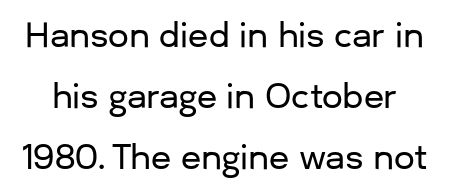
The image shows 33 px sans-serif type, upright; set line spacing 1.85x, normal letter spacing, not underlined; low stroke contrast and a medium x-height.
